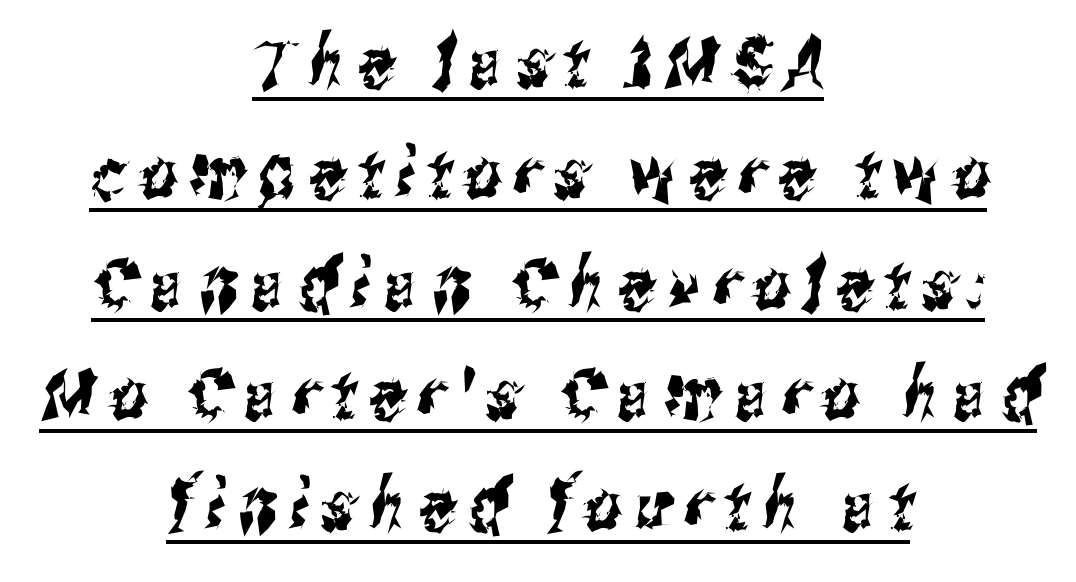
You could not count columns in this text — the font is proportionally spaced. Underlining? Definitely there. Evenly set lines give the paragraph a standard silhouette. The face used here is a sans, in the tradition of grotesques and geometrics. These lines are centered, leaving both edges ragged.
